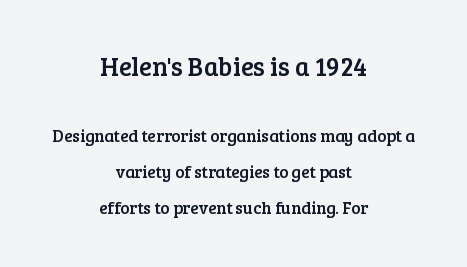
Q: Is the text italic (slanted)? A: No, it is upright.
Q: Is the text underlined? A: No.
Q: How is the paragraph aligned? A: Centered.
Q: Is the spacing between letters normal or unusually wide? A: Normal.
Q: Is the spacing between lines tight, normal or loose? A: Loose.
Q: Which block of text is set in a larger size, the first (top) or the second (bottom)? A: The first (top) one.
